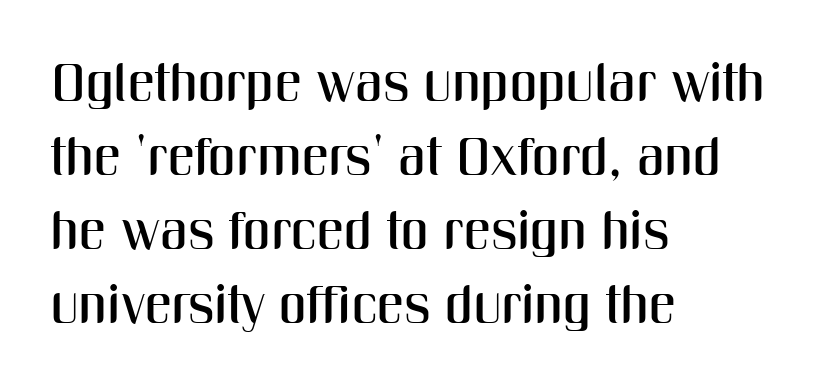
{"serif": "no", "italic": "no", "width": "condensed", "stroke_contrast": "medium", "x_height": "medium", "monospaced": "no", "underline": "no", "align": "left", "line_spacing": "normal", "line_spacing_ratio": 1.37, "letter_spacing": "normal", "letter_spacing_em": 0.0, "glyph_px": 54}
